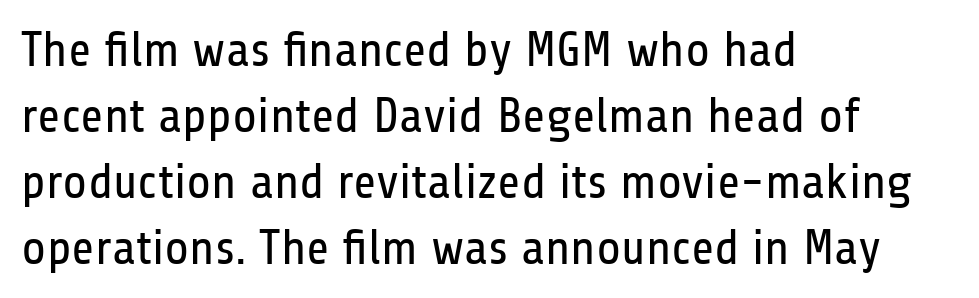
The image shows 50 px regular-weight, condensed sans-serif type, upright; set left-aligned, normal line spacing (1.32x), normal letter spacing, not underlined; low stroke contrast and a medium x-height.
